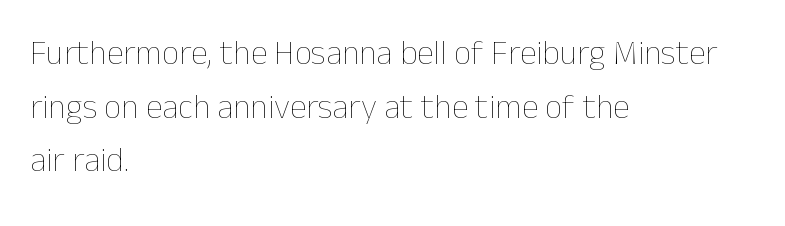
{"italic": "no", "bold": "no", "weight": "thin", "width": "normal", "stroke_contrast": "low", "x_height": "medium", "monospaced": "no", "underline": "no", "align": "left", "line_spacing": "normal", "line_spacing_ratio": 1.58, "letter_spacing": "normal", "letter_spacing_em": 0.0, "glyph_px": 34}
